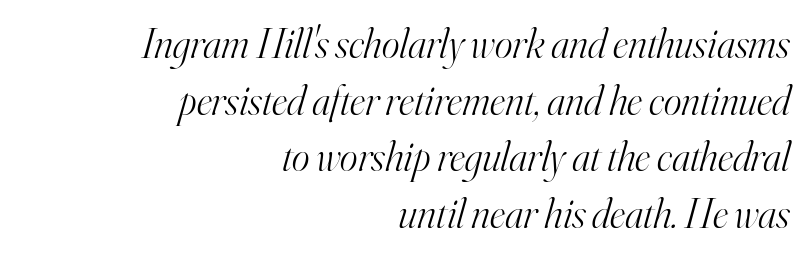
{"serif": "yes", "italic": "yes", "lean": "right", "slant_degrees": 16, "bold": "no", "weight": "light", "width": "normal", "stroke_contrast": "high", "x_height": "small", "monospaced": "no", "underline": "no", "align": "right", "line_spacing": "normal", "line_spacing_ratio": 1.35, "letter_spacing": "normal", "letter_spacing_em": 0.0, "glyph_px": 42}
